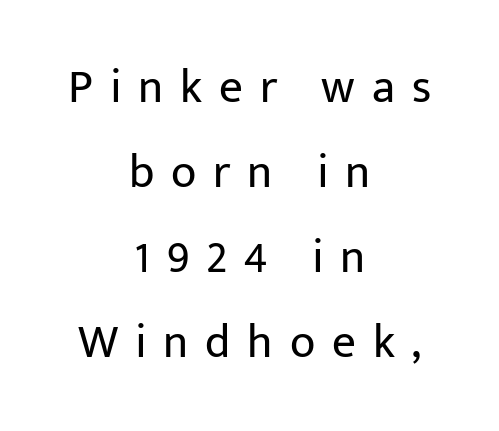
{"serif": "no", "italic": "no", "bold": "no", "weight": "regular", "width": "normal", "stroke_contrast": "low", "x_height": "medium", "monospaced": "no", "underline": "no", "align": "center", "line_spacing_ratio": 1.81, "letter_spacing": "wide", "letter_spacing_em": 0.36, "glyph_px": 47}
